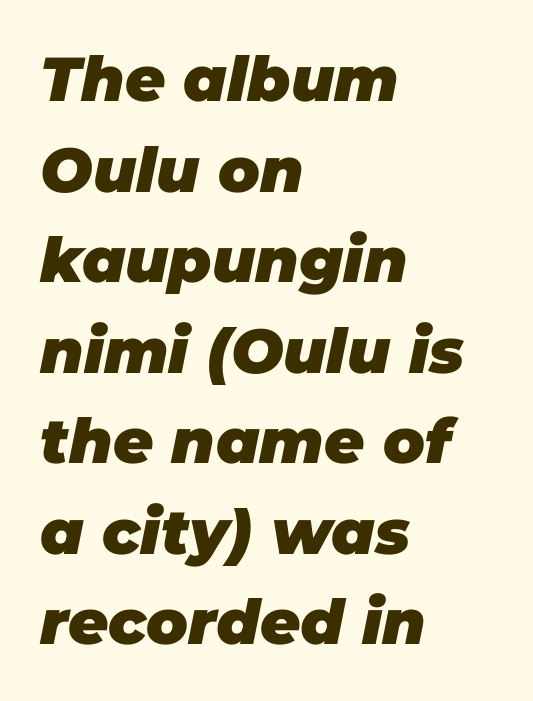
Strong, thick strokes mark this as bold type. There's an unmistakable incline to the writing here. Bare-footed words on every line. How would I describe the line gaps? Plain and ordinary.
